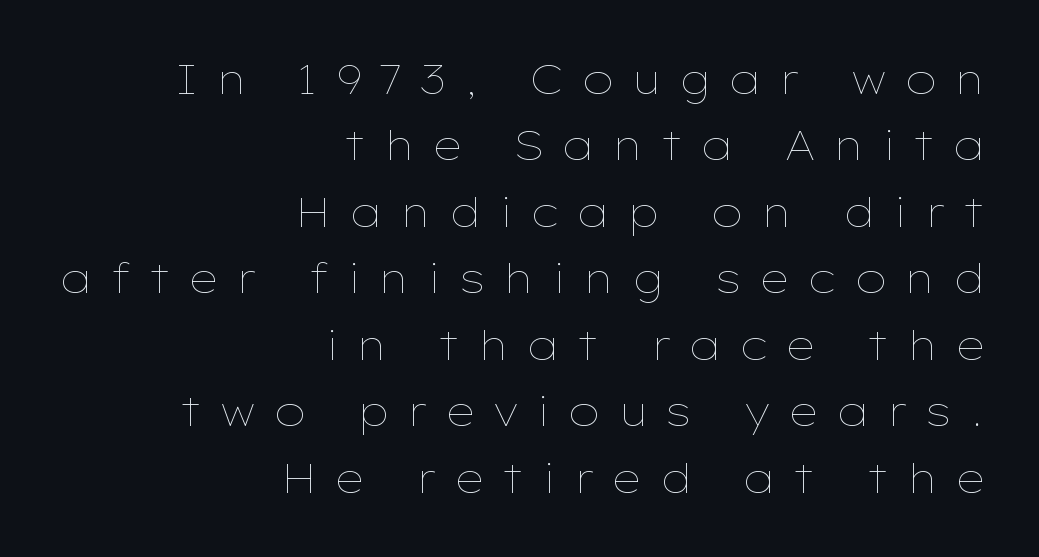
The image shows 41 px thin, wide type, upright; set right-aligned, normal line spacing (1.62x), unusually wide letter spacing (+0.42 em), not underlined; low stroke contrast and a medium x-height.
